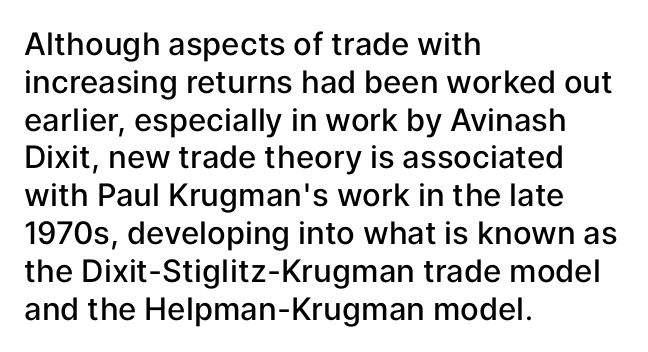
The image shows 31 px semibold sans-serif type, upright; set left-aligned, line spacing 1.22x, normal letter spacing, not underlined; low stroke contrast and a medium x-height.
